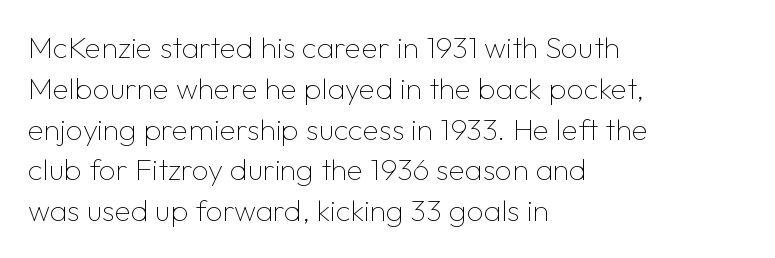
The image shows 30 px thin sans-serif type, upright; set left-aligned, normal line spacing (1.36x), normal letter spacing, not underlined; low stroke contrast and a medium x-height.
